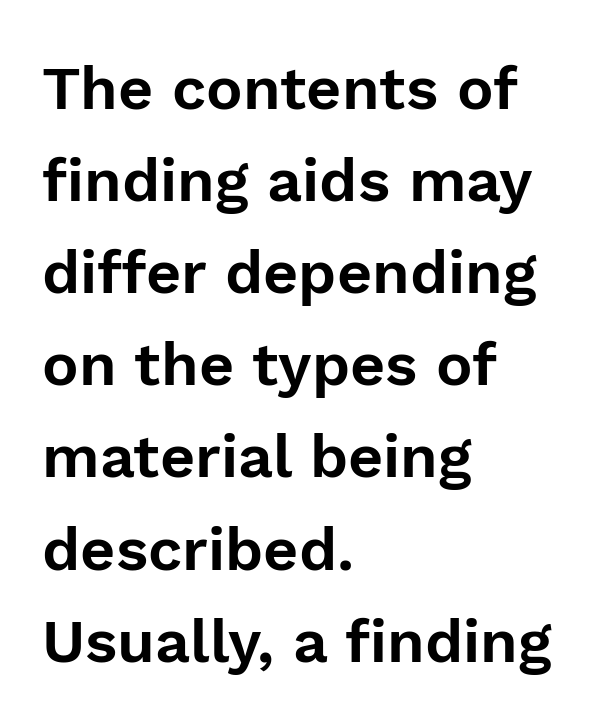
The image shows 61 px sans-serif type, upright; set left-aligned, normal line spacing (1.51x), normal letter spacing, not underlined; low stroke contrast and a medium x-height.
